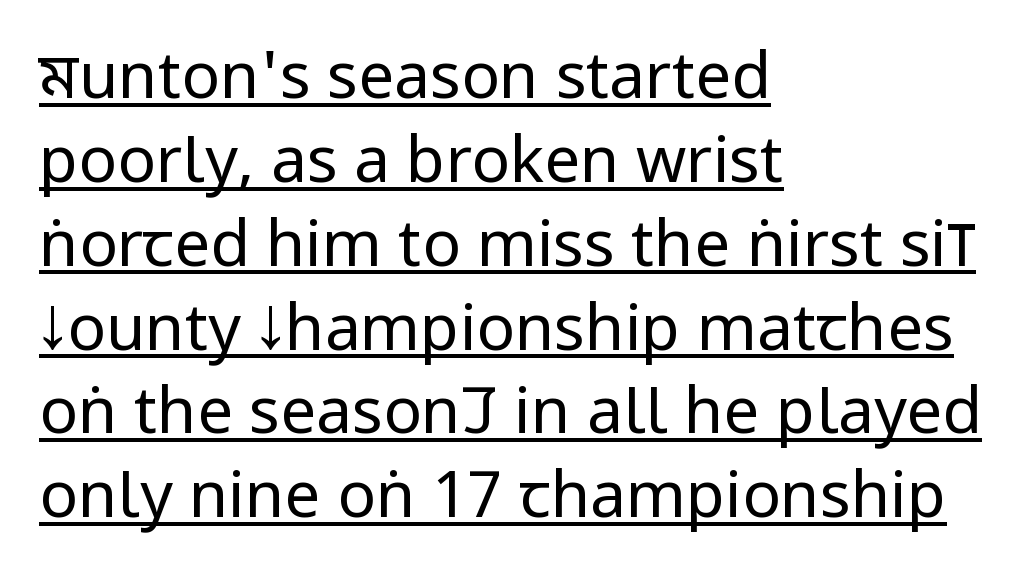
{"serif": "no", "italic": "no", "bold": "no", "weight": "regular", "width": "condensed", "stroke_contrast": "low", "underline": "yes", "align": "left", "line_spacing": "normal", "line_spacing_ratio": 1.31, "letter_spacing": "normal", "letter_spacing_em": 0.0, "glyph_px": 64}
